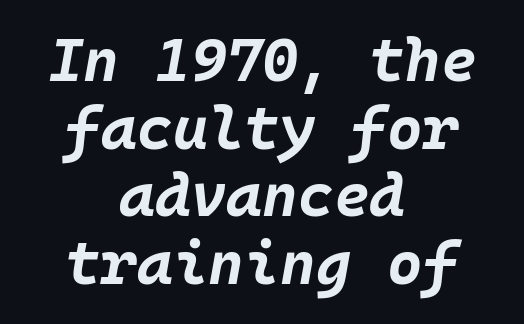
Is the block centered? Yes — each line is placed symmetrically about the middle. Nothing unusual about the tracking: characters are spaced as the font intends. Unmarked baselines from the first word to the last. Italic: yes, the glyphs are oblique.
